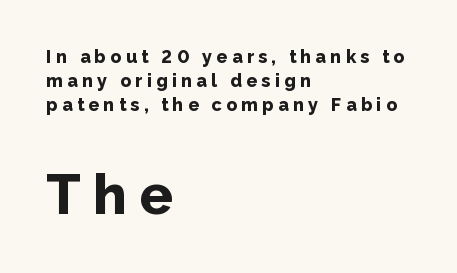
The image shows 55 px bold sans-serif type, upright; set left-aligned, normal line spacing (1.33x), unusually wide letter spacing (+0.24 em), not underlined; the second (bottom) block is 3.06x larger; low stroke contrast and a medium x-height.
